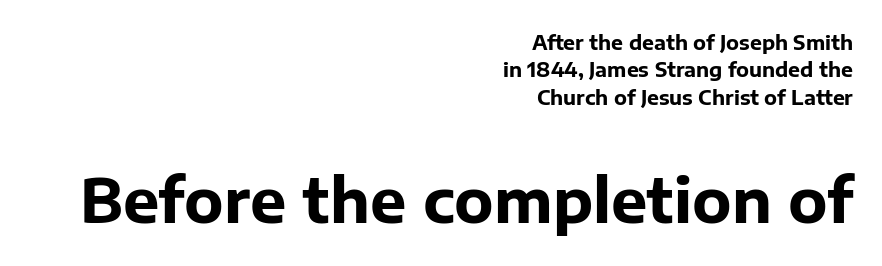
{"serif": "no", "italic": "no", "bold": "yes", "weight": "bold", "width": "normal", "stroke_contrast": "low", "x_height": "medium", "monospaced": "no", "underline": "no", "align": "right", "line_spacing": "normal", "line_spacing_ratio": 1.37, "letter_spacing": "normal", "letter_spacing_em": 0.0, "larger_block": "second", "size_ratio": 3.05, "glyph_px": 61}
